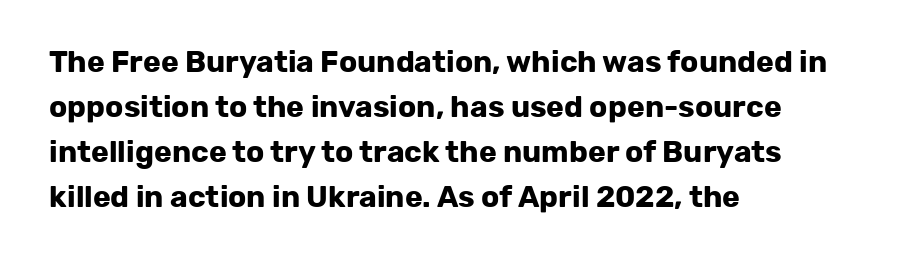
Any mark beneath the type? The region is blank. This is sans-serif lettering, the kind often seen on screens and signage. A dark, heavy texture on the line: the type is bold. The letterforms sit shoulder to shoulder at normal distance.
